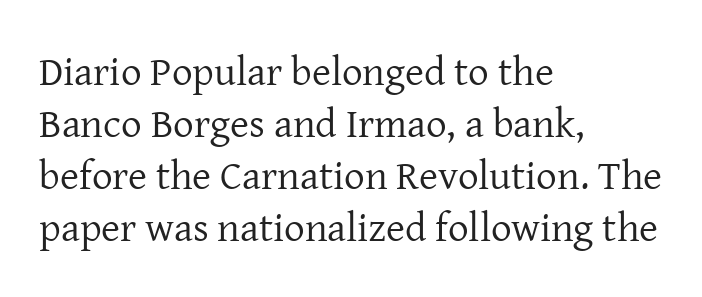
Q: Is the text bold? A: No.
Q: Is the text italic (slanted)? A: No, it is upright.
Q: Is the typeface a serif or a sans-serif typeface? A: Serif.
Q: Is the text underlined? A: No.
Q: How is the paragraph aligned? A: Left-aligned.
Q: Is the spacing between letters normal or unusually wide? A: Normal.
Q: Is the spacing between lines tight, normal or loose? A: Normal.
Q: Width (condensed, normal, or wide)? A: Normal.
Q: Stroke contrast? A: Low.
Q: x-height? A: Medium.
Q: Monospaced? A: No.
